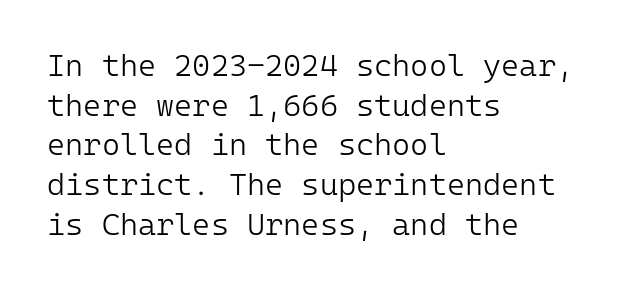
The image shows 31 px light sans-serif type, upright, monospaced; set left-aligned, normal line spacing (1.28x), normal letter spacing, not underlined; low stroke contrast and a medium x-height.
